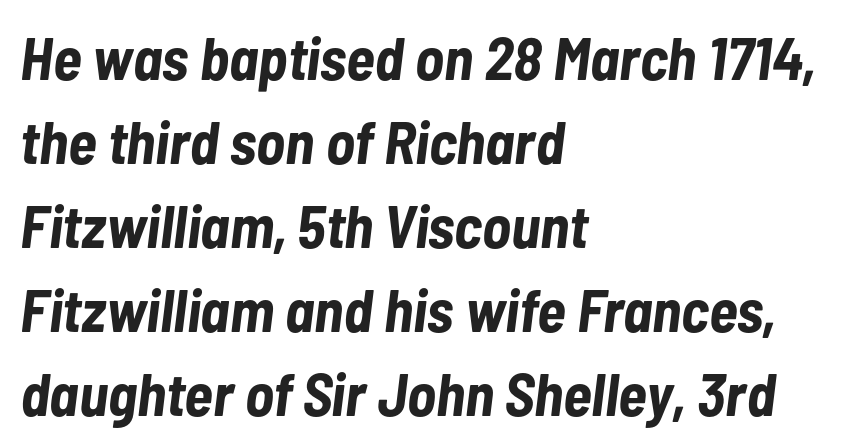
The glyphs look as if they've been sheared to an angle. Strong, thick strokes mark this as bold type. The area under the type is left untouched. Varying glyph widths throughout — classic text-font behaviour.
